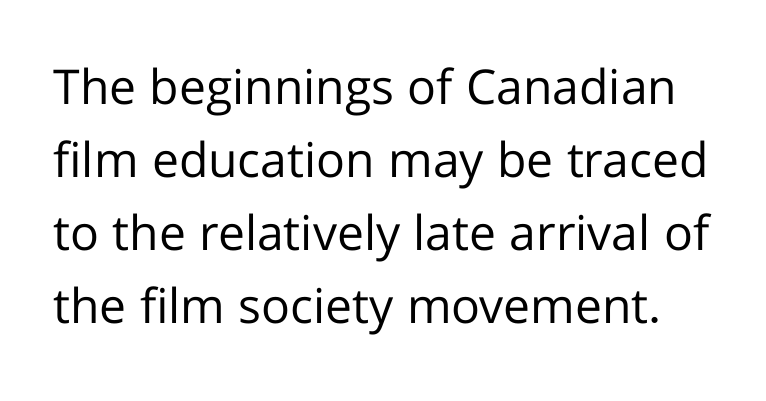
The image shows 48 px regular-weight sans-serif type, upright; set normal line spacing (1.52x), normal letter spacing, not underlined; low stroke contrast and a medium x-height.
